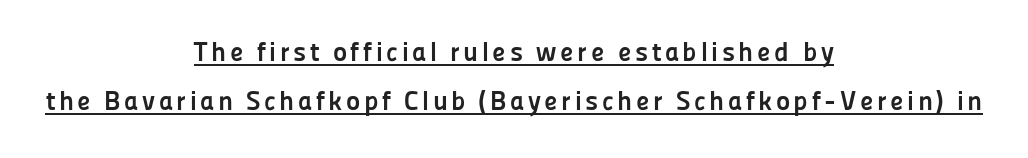
{"italic": "no", "bold": "yes", "underline": "yes", "align": "center", "line_spacing_ratio": 1.83, "glyph_px": 27}
